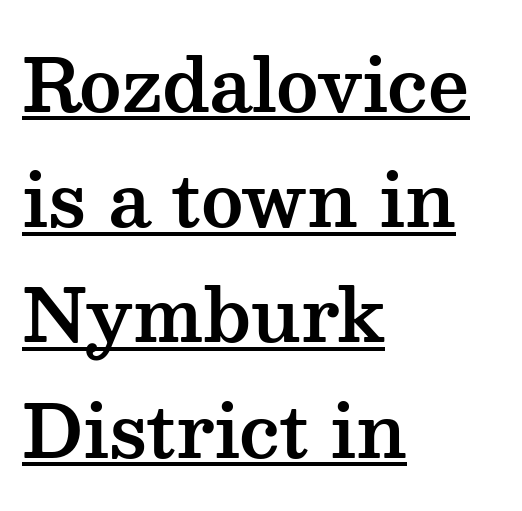
Q: Is the text italic (slanted)? A: No, it is upright.
Q: Is the typeface a serif or a sans-serif typeface? A: Serif.
Q: Is the text underlined? A: Yes.
Q: How is the paragraph aligned? A: Left-aligned.
Q: Is the spacing between letters normal or unusually wide? A: Normal.
Q: Is the spacing between lines tight, normal or loose? A: Normal.
Q: Width (condensed, normal, or wide)? A: Wide.
Q: Stroke contrast? A: Medium.
Q: x-height? A: Medium.
Q: Monospaced? A: No.
